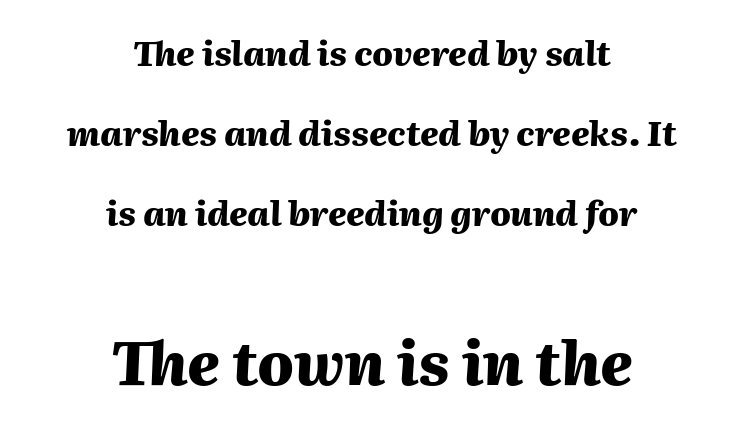
{"italic": "yes", "lean": "right", "slant_degrees": 2, "bold": "yes", "weight": "heavy", "width": "normal", "stroke_contrast": "medium", "x_height": "medium", "monospaced": "no", "underline": "no", "align": "center", "line_spacing": "loose", "line_spacing_ratio": 2.36, "letter_spacing": "normal", "letter_spacing_em": 0.0, "larger_block": "second", "size_ratio": 1.76, "glyph_px": 60}
